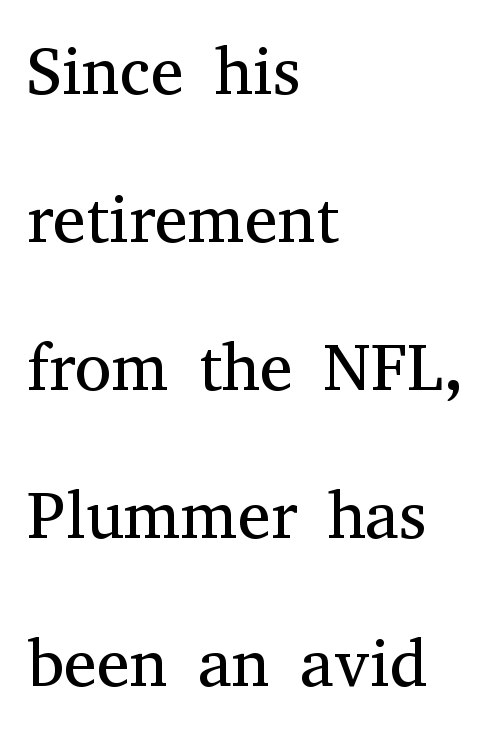
The image shows 67 px regular-weight serif type, upright; set left-aligned, loose line spacing (2.21x), normal letter spacing, not underlined; medium stroke contrast and a medium x-height.
